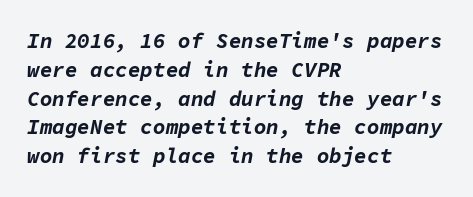
Q: Is the text bold? A: Yes.
Q: Is the text italic (slanted)? A: Yes, it leans right by about 11 degrees.
Q: Is the text underlined? A: No.
Q: How is the paragraph aligned? A: Left-aligned.
Q: Is the spacing between letters normal or unusually wide? A: Normal.
Q: Is the spacing between lines tight, normal or loose? A: Normal.
